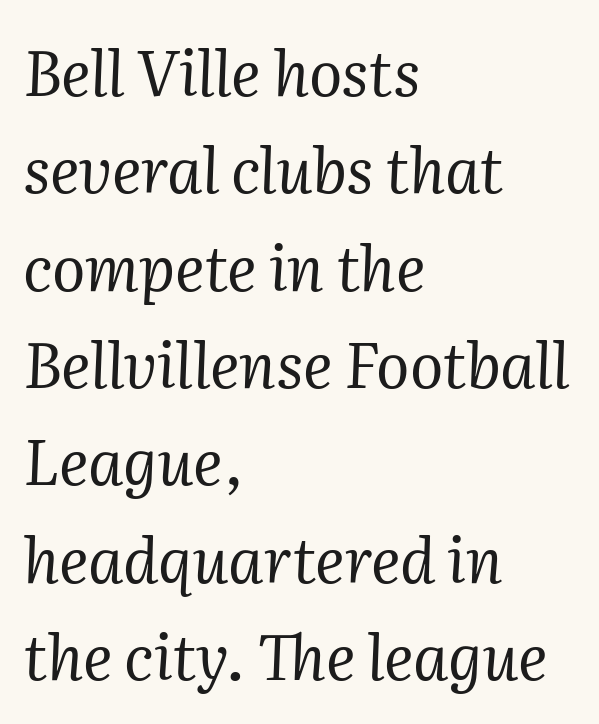
{"serif": "yes", "italic": "yes", "lean": "right", "slant_degrees": 2, "bold": "no", "weight": "regular", "width": "normal", "stroke_contrast": "medium", "x_height": "medium", "monospaced": "no", "underline": "no", "align": "left", "line_spacing": "normal", "line_spacing_ratio": 1.57, "letter_spacing": "normal", "letter_spacing_em": 0.0, "glyph_px": 62}
